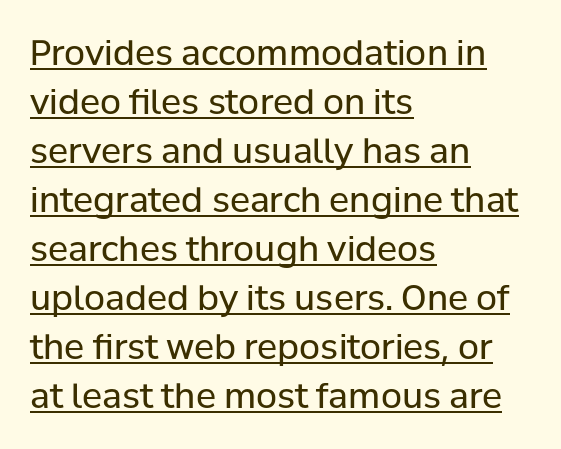
Q: Is the text bold? A: No.
Q: Is the text italic (slanted)? A: No, it is upright.
Q: Is the typeface a serif or a sans-serif typeface? A: Sans-serif.
Q: Is the text underlined? A: Yes.
Q: How is the paragraph aligned? A: Left-aligned.
Q: Is the spacing between letters normal or unusually wide? A: Normal.
Q: Is the spacing between lines tight, normal or loose? A: Normal.
Q: Width (condensed, normal, or wide)? A: Normal.
Q: Stroke contrast? A: Low.
Q: x-height? A: Medium.
Q: Monospaced? A: No.
